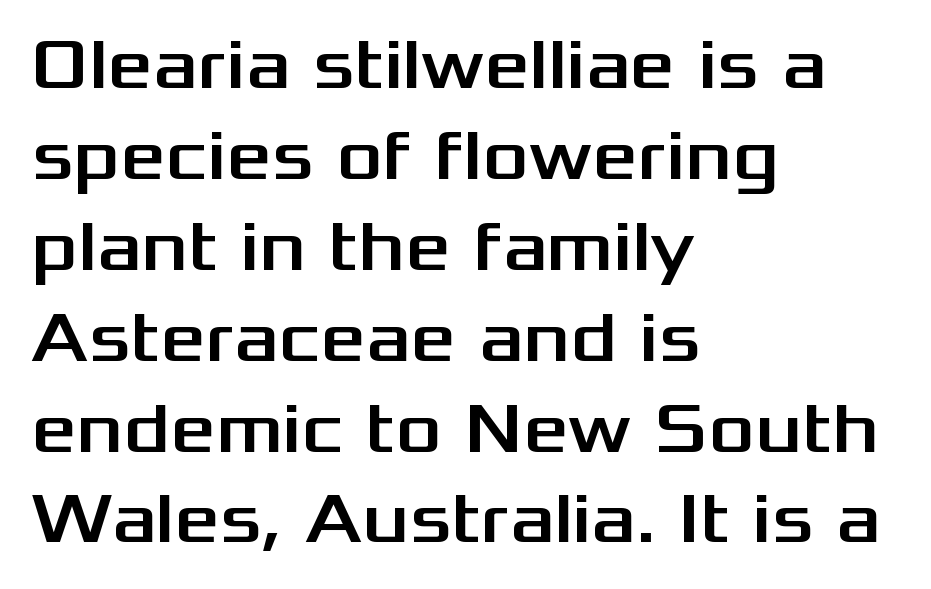
The image shows 71 px wide sans-serif type, upright; set left-aligned, normal line spacing (1.28x), normal letter spacing, not underlined; medium stroke contrast and a medium x-height.
